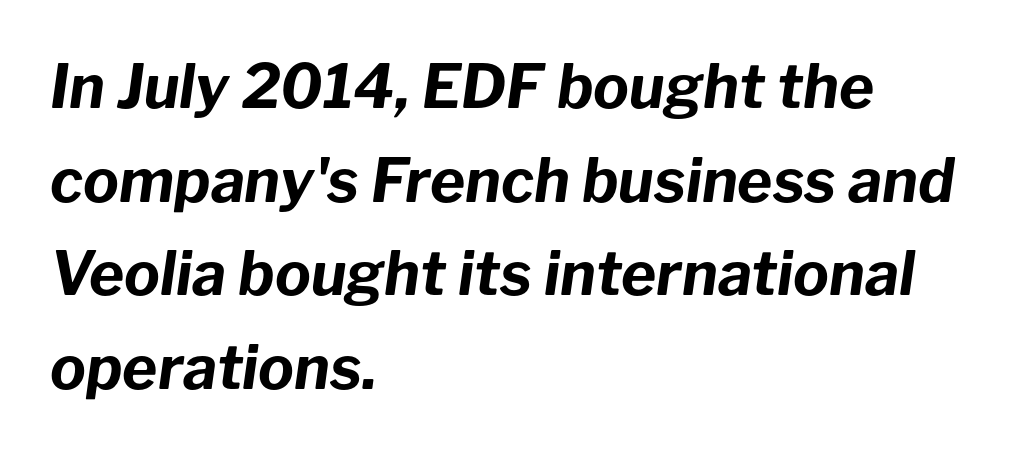
Q: Is the text bold? A: Yes.
Q: Is the text italic (slanted)? A: Yes, it leans right by about 8 degrees.
Q: Is the text underlined? A: No.
Q: How is the paragraph aligned? A: Left-aligned.
Q: Is the spacing between letters normal or unusually wide? A: Normal.
Q: Is the spacing between lines tight, normal or loose? A: Normal.
Q: Width (condensed, normal, or wide)? A: Normal.
Q: Stroke contrast? A: Low.
Q: x-height? A: Medium.
Q: Monospaced? A: No.
